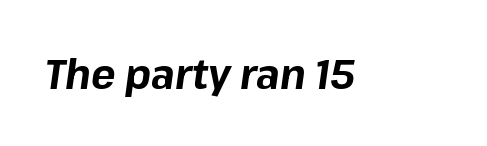
Q: Is the text bold? A: Yes.
Q: Is the text italic (slanted)? A: Yes, it leans right by about 8 degrees.
Q: Is the text underlined? A: No.
Q: Is the spacing between letters normal or unusually wide? A: Normal.
Q: Width (condensed, normal, or wide)? A: Normal.
Q: Stroke contrast? A: Low.
Q: x-height? A: Medium.
Q: Monospaced? A: No.
